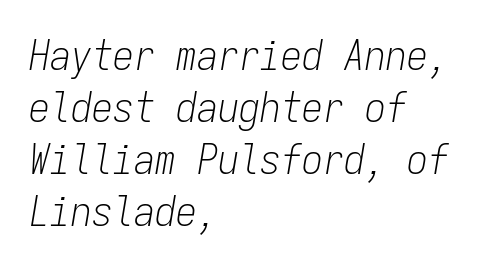
Q: Is the text bold? A: No.
Q: Is the text italic (slanted)? A: Yes, it leans right by about 9 degrees.
Q: Is the text underlined? A: No.
Q: How is the paragraph aligned? A: Left-aligned.
Q: Is the spacing between letters normal or unusually wide? A: Normal.
Q: Width (condensed, normal, or wide)? A: Condensed.
Q: Stroke contrast? A: Low.
Q: x-height? A: Medium.
Q: Monospaced? A: Yes.
